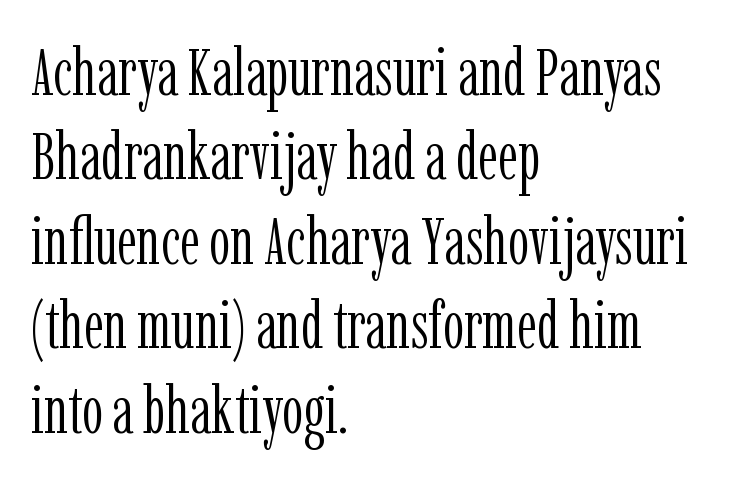
The image shows 67 px light, condensed serif type, upright; set left-aligned, normal line spacing (1.26x), normal letter spacing, not underlined; low stroke contrast and a medium x-height.
